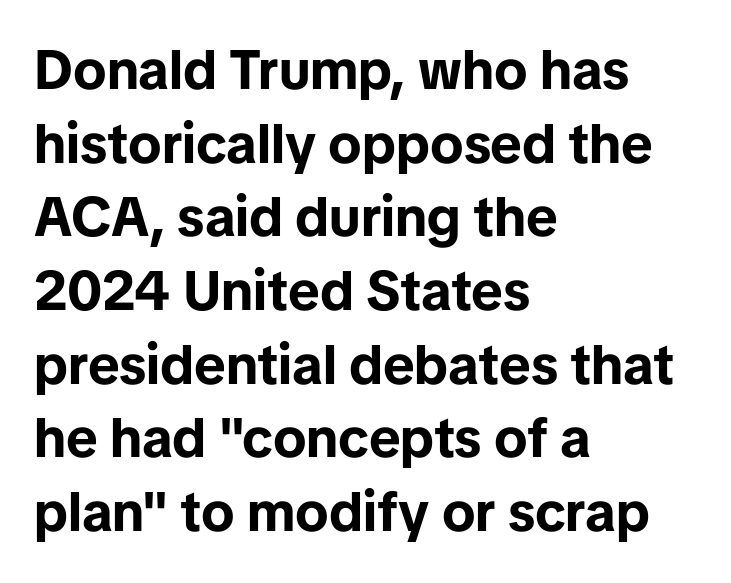
The image shows 55 px bold sans-serif type, upright; set left-aligned, normal line spacing (1.34x), normal letter spacing, not underlined; low stroke contrast and a medium x-height.
